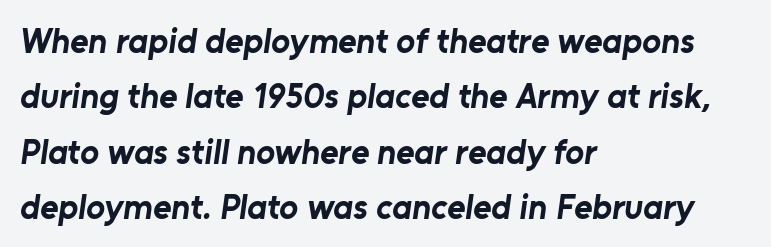
Q: Is the text bold? A: Yes.
Q: Is the typeface a serif or a sans-serif typeface? A: Sans-serif.
Q: Is the text underlined? A: No.
Q: How is the paragraph aligned? A: Left-aligned.
Q: Is the spacing between letters normal or unusually wide? A: Normal.
Q: Is the spacing between lines tight, normal or loose? A: Normal.
Q: Width (condensed, normal, or wide)? A: Normal.
Q: Stroke contrast? A: Low.
Q: x-height? A: Medium.
Q: Monospaced? A: No.
